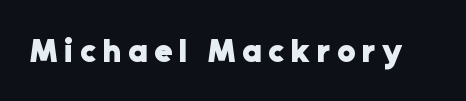
The image shows 33 px heavy sans-serif type, upright; set unusually wide letter spacing (+0.2 em), not underlined; low stroke contrast and a medium x-height.
